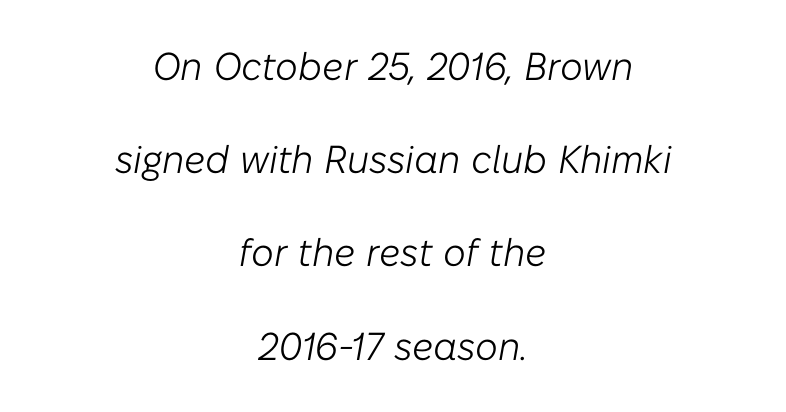
If you measured baseline to baseline, you'd find a long distance. Has an underline been added? It has not. Line starts and ends both wander, symmetrically. The weight would be labelled regular, book, light, or lighter still. The glyphs look as if they've been sheared to an angle. Is the letter spacing exaggerated? No — it looks like the ordinary default.
